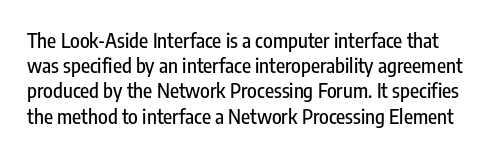
The image shows 20 px text type, upright; set normal line spacing (1.26x), normal letter spacing, not underlined.
